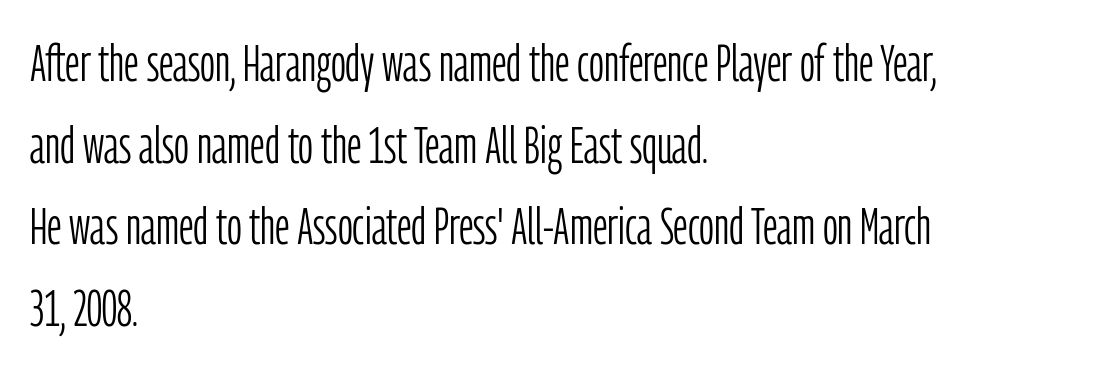
Q: Is the text bold? A: No.
Q: Is the text italic (slanted)? A: No, it is upright.
Q: Is the typeface a serif or a sans-serif typeface? A: Sans-serif.
Q: Is the text underlined? A: No.
Q: How is the paragraph aligned? A: Left-aligned.
Q: Is the spacing between letters normal or unusually wide? A: Normal.
Q: Is the spacing between lines tight, normal or loose? A: Normal.
Q: Width (condensed, normal, or wide)? A: Condensed.
Q: Stroke contrast? A: Low.
Q: x-height? A: Medium.
Q: Monospaced? A: No.
